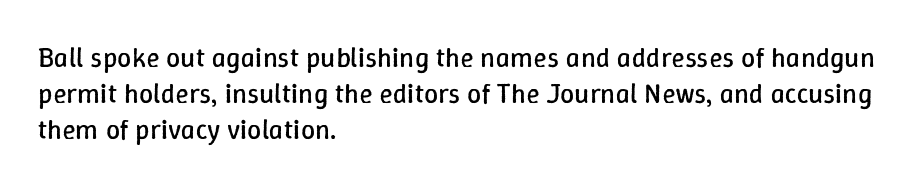
The line-height multiplier appears to be the usual default. What stands out about the letter spacing? Nothing — it is the standard amount. Nope, not italic — everything's standing straight. Caption: face not bold, strokes unweighted.
